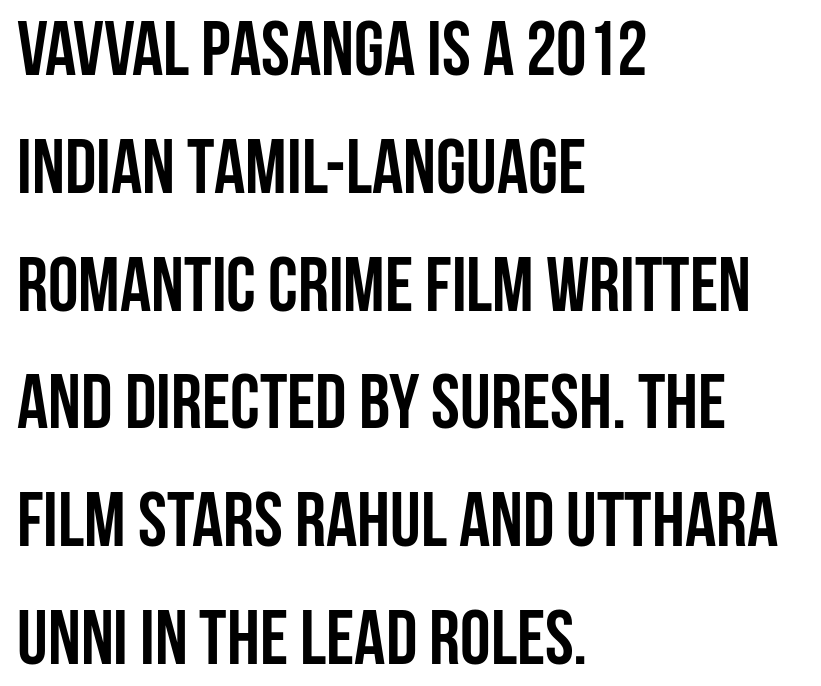
Q: Is the text bold? A: Yes.
Q: Is the text italic (slanted)? A: No, it is upright.
Q: Is the typeface a serif or a sans-serif typeface? A: Sans-serif.
Q: Is the text underlined? A: No.
Q: How is the paragraph aligned? A: Left-aligned.
Q: Is the spacing between letters normal or unusually wide? A: Normal.
Q: Is the spacing between lines tight, normal or loose? A: Normal.
Q: Width (condensed, normal, or wide)? A: Condensed.
Q: Stroke contrast? A: Low.
Q: x-height? A: Large.
Q: Monospaced? A: No.
